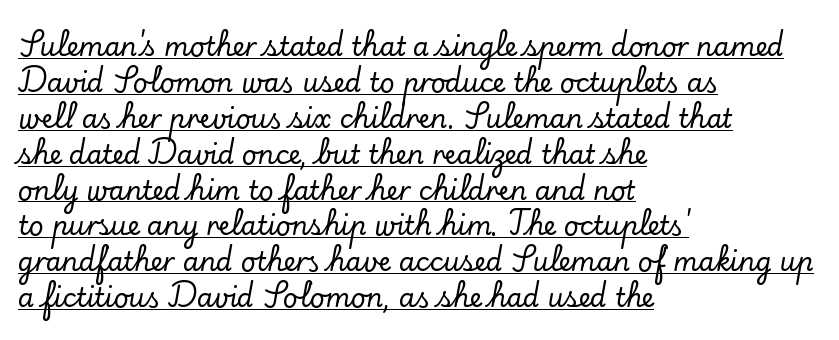
Q: Is the text italic (slanted)? A: Yes.
Q: Is the text underlined? A: Yes.
Q: How is the paragraph aligned? A: Left-aligned.
Q: Is the spacing between letters normal or unusually wide? A: Normal.
Q: Is the spacing between lines tight, normal or loose? A: Normal.
